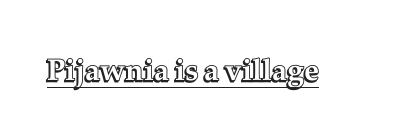
The image shows 30 px text type, upright; set normal letter spacing, underlined; a medium x-height.
